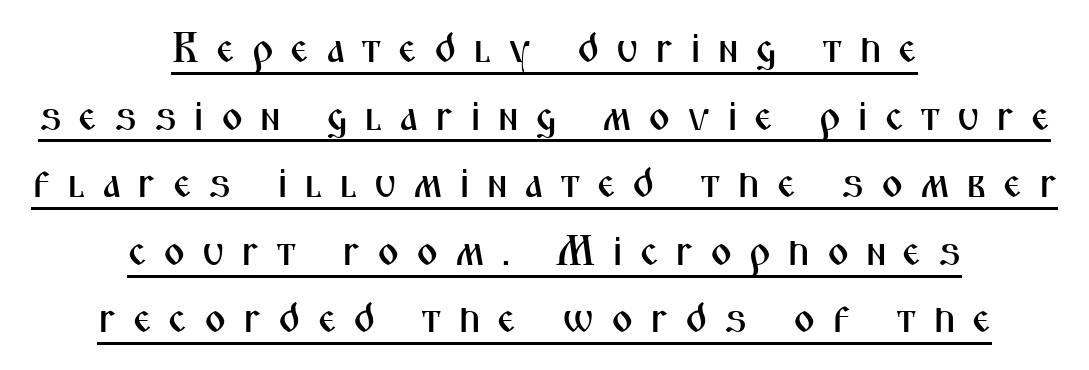
Q: Is the text italic (slanted)? A: No, it is upright.
Q: Is the typeface a serif or a sans-serif typeface? A: Sans-serif.
Q: Is the text underlined? A: Yes.
Q: How is the paragraph aligned? A: Centered.
Q: Is the spacing between letters normal or unusually wide? A: Unusually wide.
Q: Is the spacing between lines tight, normal or loose? A: Normal.
Q: Width (condensed, normal, or wide)? A: Condensed.
Q: Stroke contrast? A: Medium.
Q: x-height? A: Medium.
Q: Monospaced? A: No.
